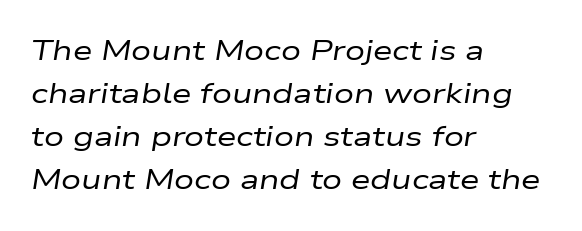
{"italic": "yes", "lean": "right", "slant_degrees": 9, "bold": "no", "weight": "regular", "width": "wide", "stroke_contrast": "low", "x_height": "medium", "monospaced": "no", "underline": "no", "align": "left", "line_spacing": "normal", "line_spacing_ratio": 1.54, "letter_spacing": "normal", "letter_spacing_em": 0.0, "glyph_px": 28}
